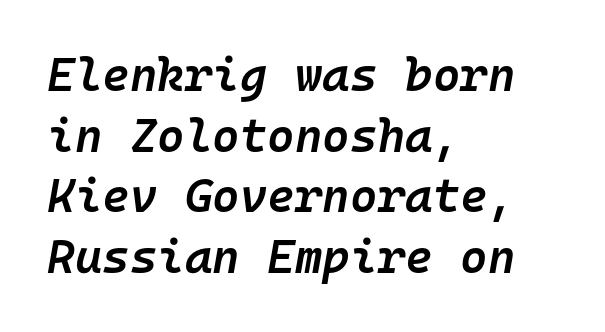
Q: Is the text bold? A: Semi-bold.
Q: Is the text italic (slanted)? A: Yes, it leans right by about 10 degrees.
Q: Is the text underlined? A: No.
Q: How is the paragraph aligned? A: Left-aligned.
Q: Is the spacing between letters normal or unusually wide? A: Normal.
Q: Is the spacing between lines tight, normal or loose? A: Normal.
Q: Width (condensed, normal, or wide)? A: Normal.
Q: Stroke contrast? A: Low.
Q: x-height? A: Medium.
Q: Monospaced? A: Yes.
